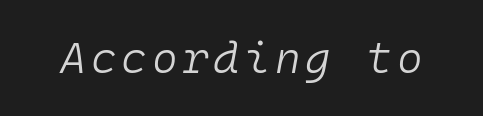
{"italic": "yes", "lean": "right", "slant_degrees": 10, "bold": "no", "weight": "light", "width": "normal", "stroke_contrast": "low", "x_height": "medium", "monospaced": "yes", "underline": "no", "glyph_px": 44}
